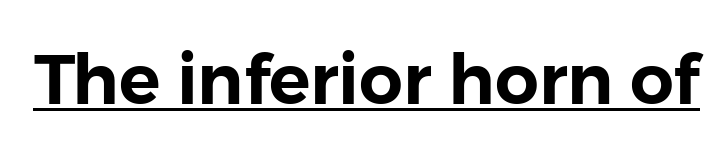
Q: Is the text italic (slanted)? A: No, it is upright.
Q: Is the typeface a serif or a sans-serif typeface? A: Sans-serif.
Q: Is the text underlined? A: Yes.
Q: Is the spacing between letters normal or unusually wide? A: Normal.
Q: Width (condensed, normal, or wide)? A: Normal.
Q: Stroke contrast? A: Low.
Q: x-height? A: Medium.
Q: Monospaced? A: No.
